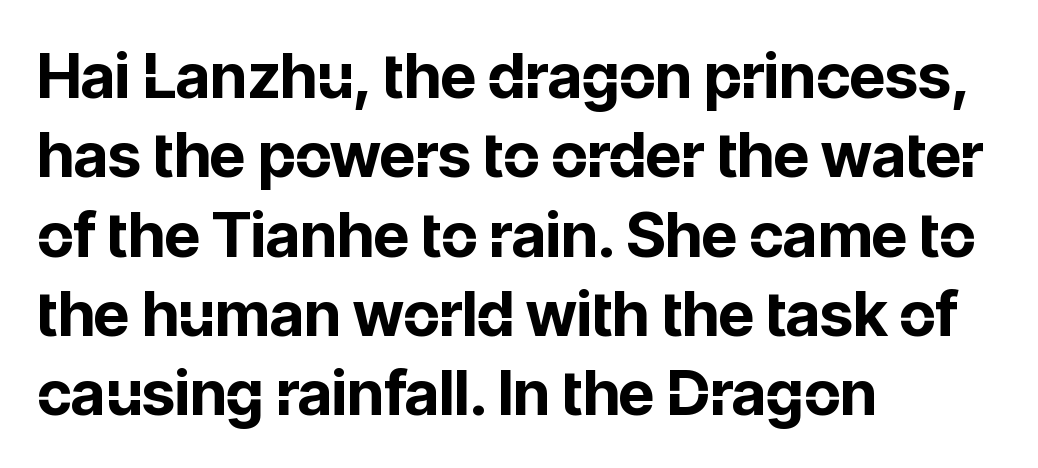
Q: Is the text bold? A: Yes.
Q: Is the text italic (slanted)? A: No, it is upright.
Q: Is the typeface a serif or a sans-serif typeface? A: Sans-serif.
Q: Is the text underlined? A: No.
Q: How is the paragraph aligned? A: Left-aligned.
Q: Is the spacing between letters normal or unusually wide? A: Normal.
Q: Is the spacing between lines tight, normal or loose? A: Normal.
Q: Width (condensed, normal, or wide)? A: Normal.
Q: Stroke contrast? A: Low.
Q: x-height? A: Medium.
Q: Monospaced? A: No.
